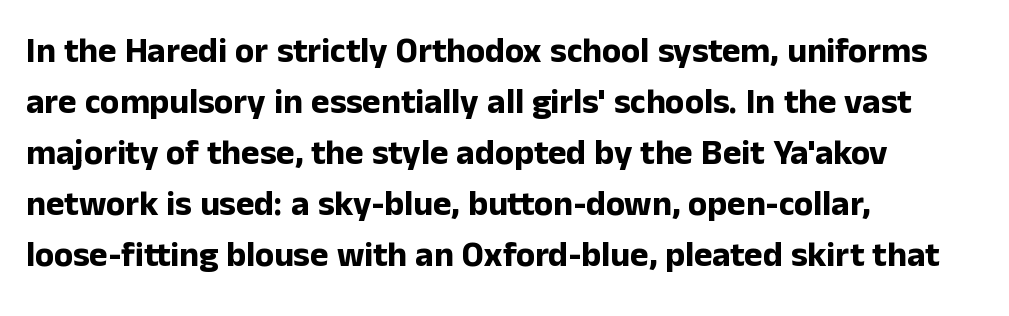
The image shows 35 px bold sans-serif type, upright; set left-aligned, normal line spacing (1.46x), normal letter spacing, not underlined; low stroke contrast and a medium x-height.
